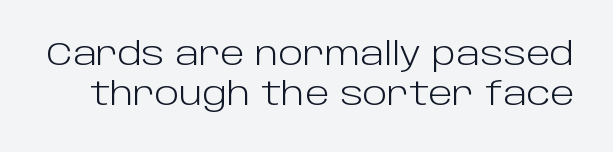
Q: Is the text bold? A: No.
Q: Is the text italic (slanted)? A: No, it is upright.
Q: Is the typeface a serif or a sans-serif typeface? A: Sans-serif.
Q: Is the text underlined? A: No.
Q: Is the spacing between letters normal or unusually wide? A: Normal.
Q: Is the spacing between lines tight, normal or loose? A: Normal.
Q: Width (condensed, normal, or wide)? A: Normal.
Q: Stroke contrast? A: Low.
Q: x-height? A: Large.
Q: Monospaced? A: No.
